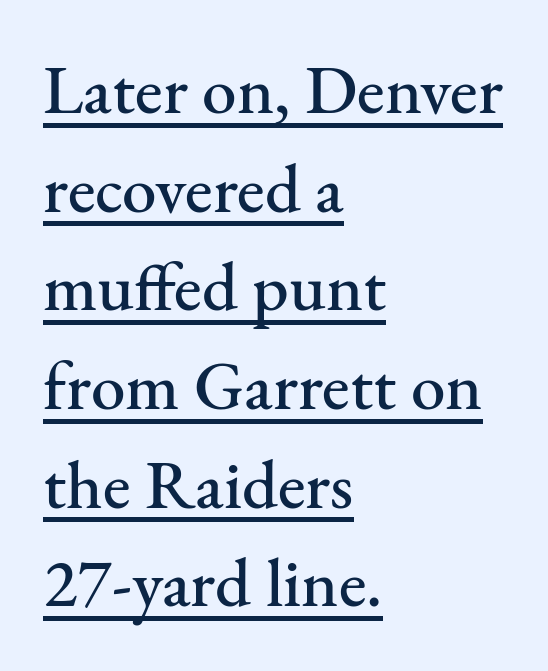
Q: Is the text italic (slanted)? A: No, it is upright.
Q: Is the typeface a serif or a sans-serif typeface? A: Serif.
Q: Is the text underlined? A: Yes.
Q: How is the paragraph aligned? A: Left-aligned.
Q: Is the spacing between letters normal or unusually wide? A: Normal.
Q: Is the spacing between lines tight, normal or loose? A: Normal.
Q: Width (condensed, normal, or wide)? A: Normal.
Q: Stroke contrast? A: Medium.
Q: x-height? A: Small.
Q: Monospaced? A: No.
